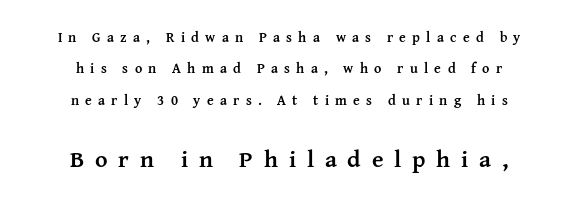
The image shows 24 px bold type, upright; set centered, loose line spacing (2.25x), unusually wide letter spacing (+0.45 em), not underlined; the second (bottom) block is 1.71x larger.
